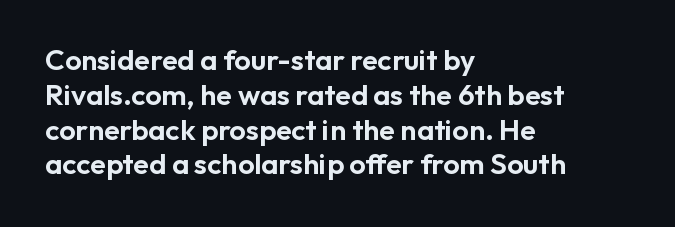
The image shows 29 px sans-serif type, upright; set left-aligned, line spacing 1.2x, normal letter spacing, not underlined; low stroke contrast and a medium x-height.
